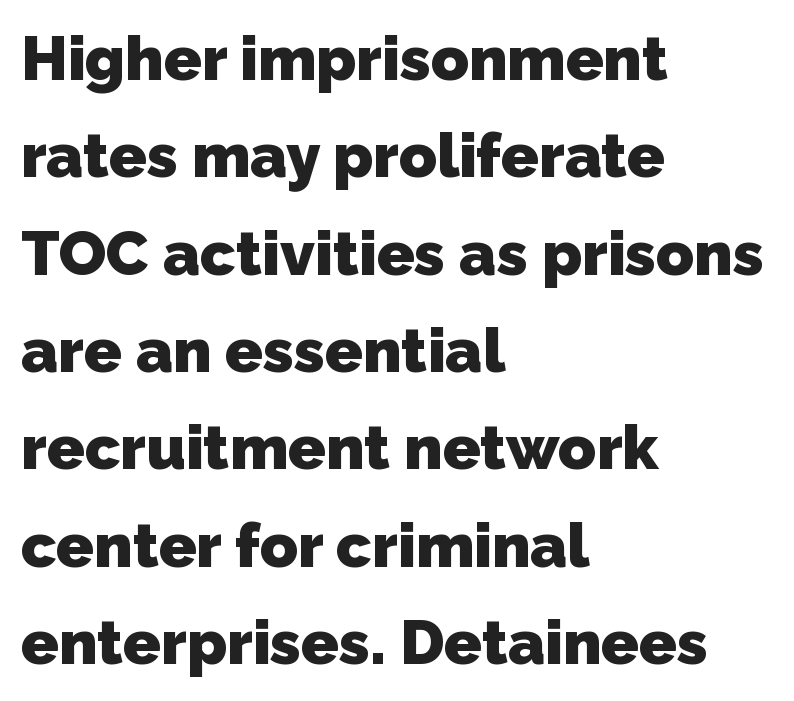
A sans-serif font was chosen for this passage. The glyphs are unaccompanied by any horizontal stroke below them. You could not count columns in this text — the font is proportionally spaced. Words appear dense and cohesive because spacing is normal. This is heavy type, rendered in bold. Horizontally, the lines are justified to the leading edge only.
